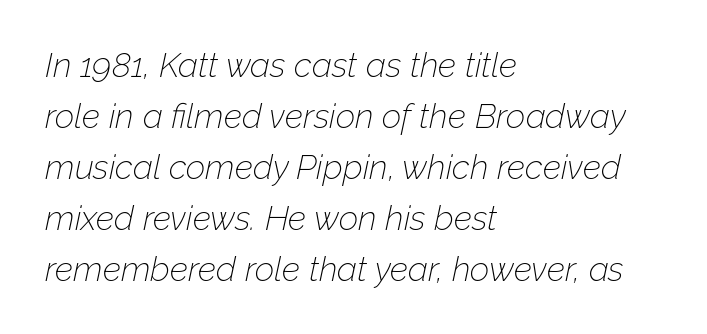
{"italic": "yes", "lean": "right", "slant_degrees": 12, "bold": "no", "weight": "thin", "width": "normal", "stroke_contrast": "low", "x_height": "medium", "monospaced": "no", "underline": "no", "align": "left", "line_spacing": "normal", "line_spacing_ratio": 1.5, "letter_spacing": "normal", "letter_spacing_em": 0.0, "glyph_px": 34}
